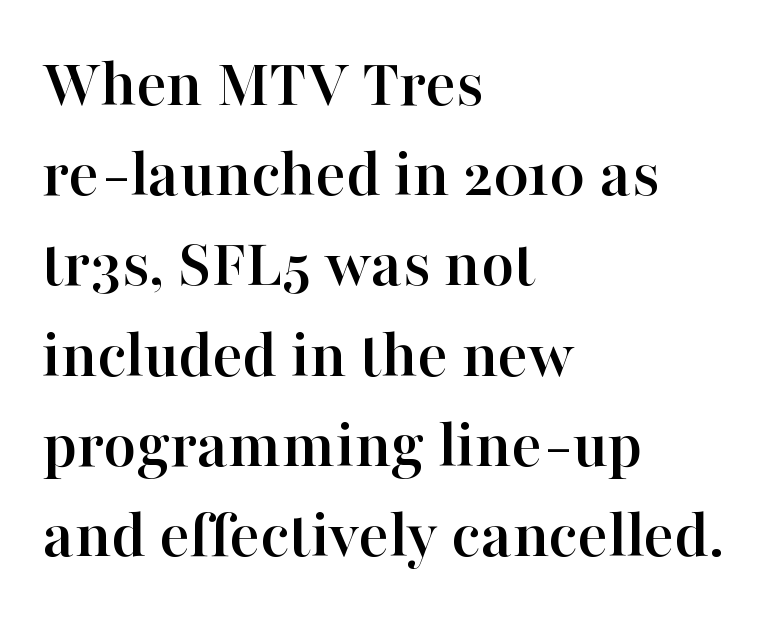
Q: Is the text italic (slanted)? A: No, it is upright.
Q: Is the typeface a serif or a sans-serif typeface? A: Serif.
Q: Is the text underlined? A: No.
Q: How is the paragraph aligned? A: Left-aligned.
Q: Is the spacing between letters normal or unusually wide? A: Normal.
Q: Is the spacing between lines tight, normal or loose? A: Normal.
Q: Width (condensed, normal, or wide)? A: Normal.
Q: Stroke contrast? A: High.
Q: x-height? A: Medium.
Q: Monospaced? A: No.
